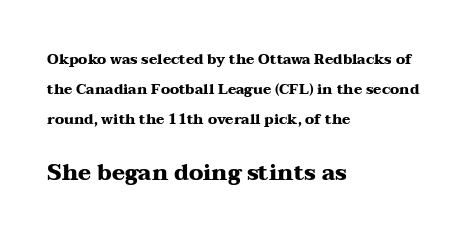
The image shows 22 px bold type, upright; set left-aligned, loose line spacing (2.14x), normal letter spacing, not underlined; the second (bottom) block is 1.57x larger.
